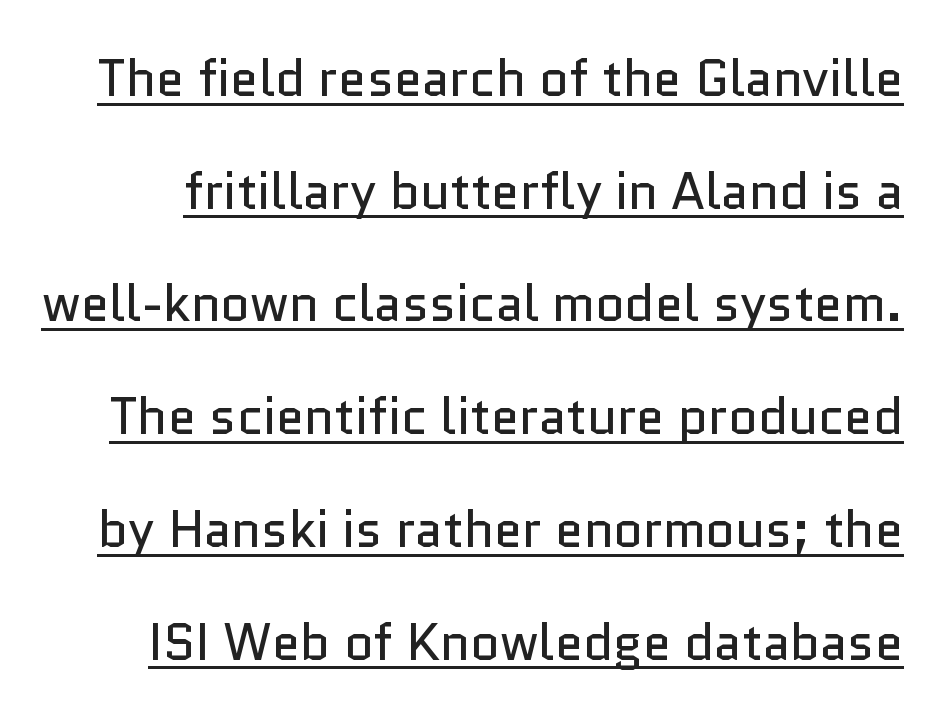
What stands out about the letter spacing? Nothing — it is the standard amount. The passage shown is typeset with a sans-serif family. Glance below the letters and you will spot a drawn line. The letters stand straight up with perfectly vertical stems. A great deal of white space separates one row of letters from the next.
